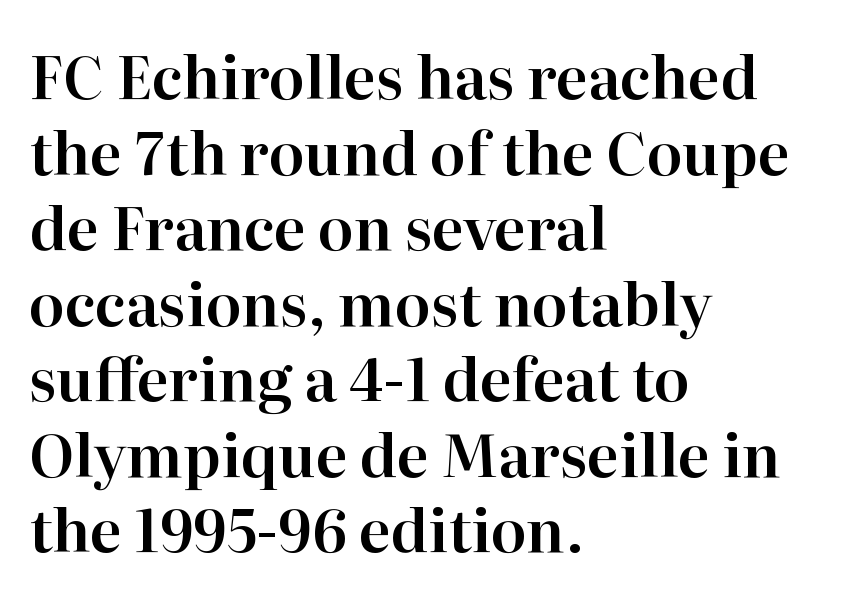
{"serif": "yes", "italic": "no", "width": "normal", "stroke_contrast": "high", "x_height": "medium", "monospaced": "no", "underline": "no", "align": "left", "line_spacing": "normal", "line_spacing_ratio": 1.28, "letter_spacing": "normal", "letter_spacing_em": 0.0, "glyph_px": 59}
